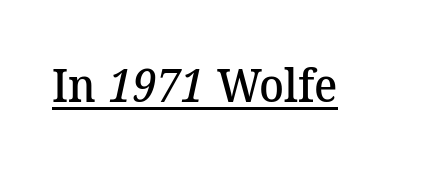
The image shows 46 px semibold serif type; set normal letter spacing, underlined; medium stroke contrast and a medium x-height.
